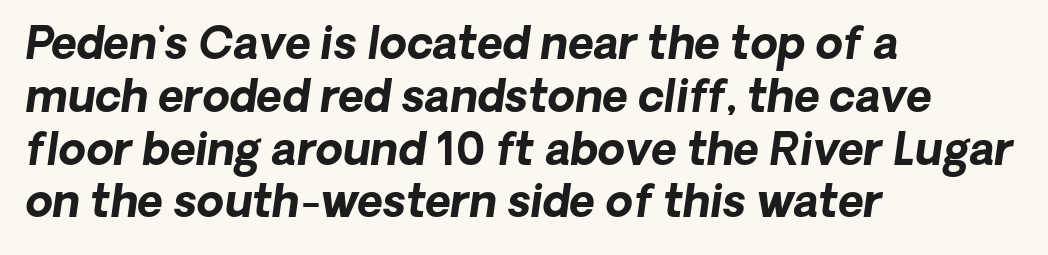
Q: Is the text bold? A: Yes.
Q: Is the typeface a serif or a sans-serif typeface? A: Sans-serif.
Q: Is the text underlined? A: No.
Q: How is the paragraph aligned? A: Left-aligned.
Q: Is the spacing between letters normal or unusually wide? A: Normal.
Q: Width (condensed, normal, or wide)? A: Normal.
Q: Stroke contrast? A: Low.
Q: x-height? A: Medium.
Q: Monospaced? A: No.
